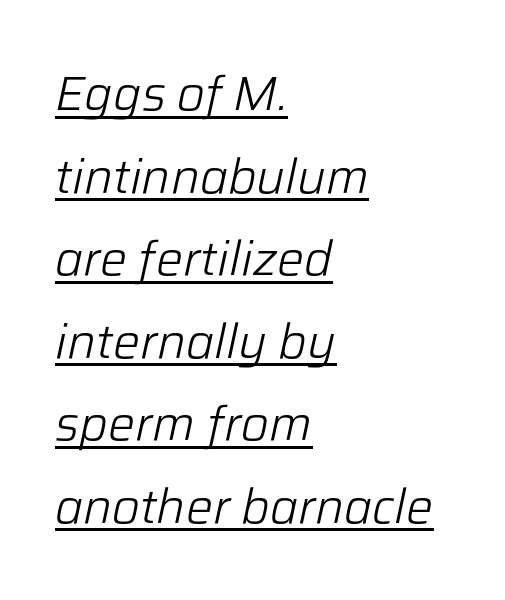
The image shows 48 px light type, italic (leaning right); set left-aligned, line spacing 1.72x, normal letter spacing, underlined; low stroke contrast and a medium x-height.
